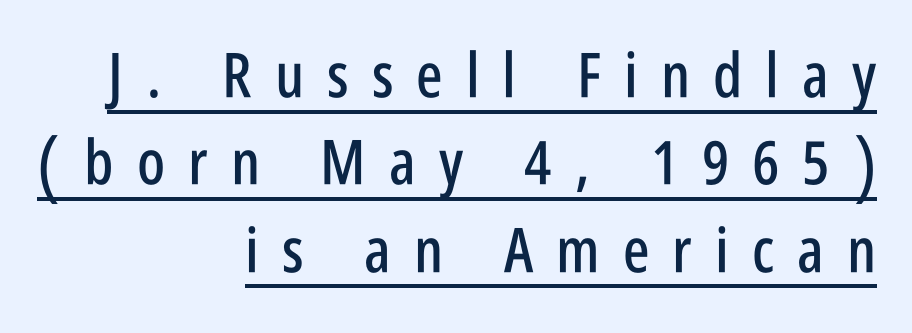
This rendering features underlined lettering. The letters carry no serifs — their stems end cleanly without finishing strokes. The face used here is proportionally spaced, like ordinary book or web type. This rendering uses right alignment, leaving the left contour irregular. In terms of letterspacing, this is a distinctly airy, spread setting. Do the letters lean? They stand straight.
